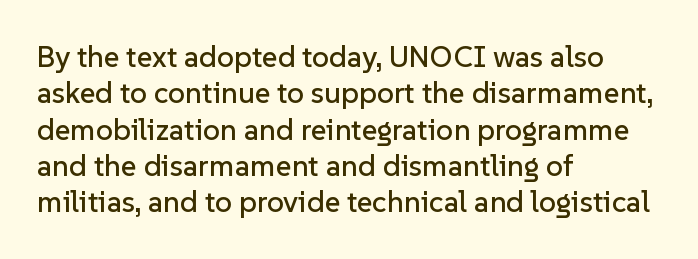
Nobody drew a line under any word here. These lines are composed in type without serifs. The compositor pushed each line to the left boundary. Students, note that the glyphs here touch the page at normal intervals.
